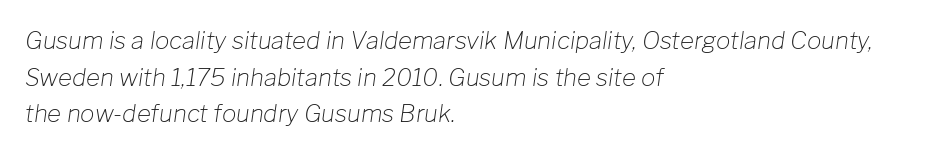
{"italic": "yes", "lean": "right", "slant_degrees": 8, "bold": "no", "underline": "no", "align": "left", "line_spacing": "normal", "line_spacing_ratio": 1.53, "letter_spacing": "normal", "letter_spacing_em": 0.0, "glyph_px": 24}
